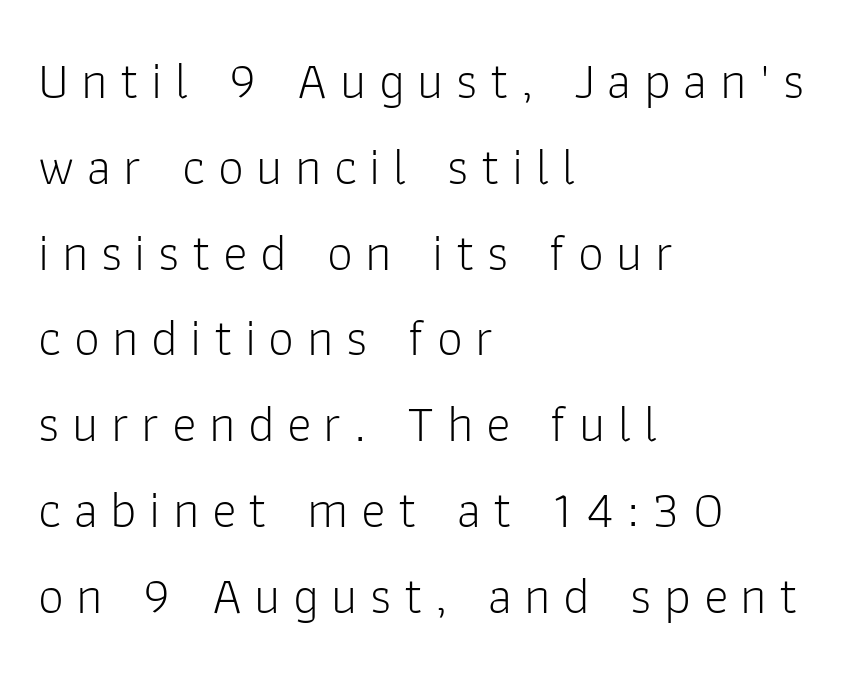
Honestly, the letter spacing is so wide it's the main thing you notice. Is the block centered? No — it sits flush against the left margin. Weight class: somewhere from thin through regular. A normal amount of white space separates one row of letters from the next. The space directly below the letters is spotless. Every stem runs plumb, perpendicular to the baseline.
